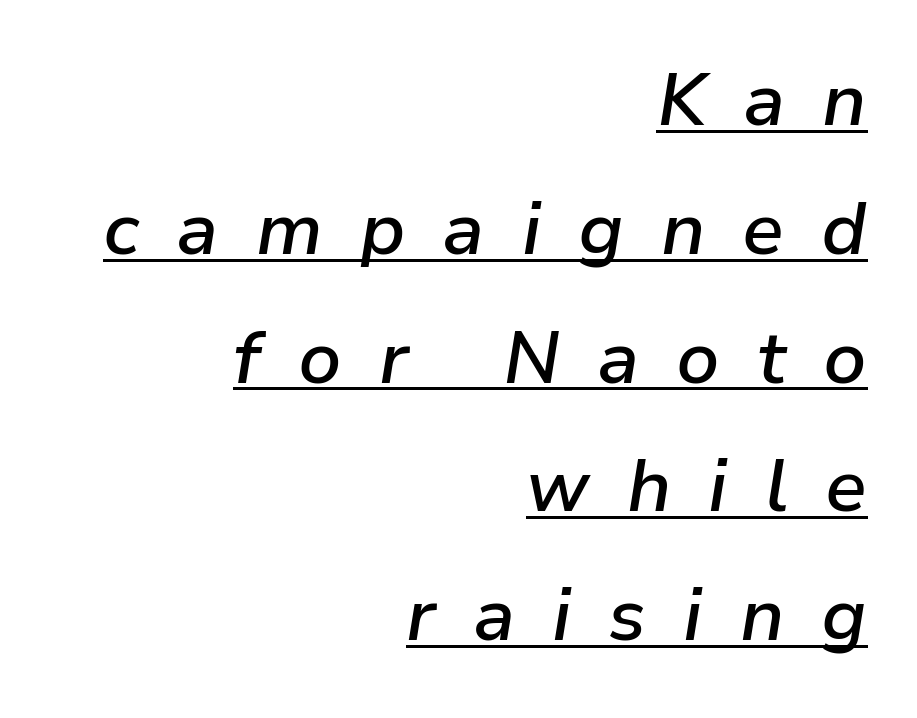
The image shows 74 px semibold type, italic (leaning right); set right-aligned, line spacing 1.74x, unusually wide letter spacing (+0.5 em), underlined; low stroke contrast and a medium x-height.
